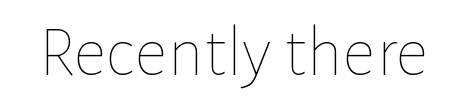
The image shows 73 px thin type, upright; set normal letter spacing, not underlined; low stroke contrast and a medium x-height.
